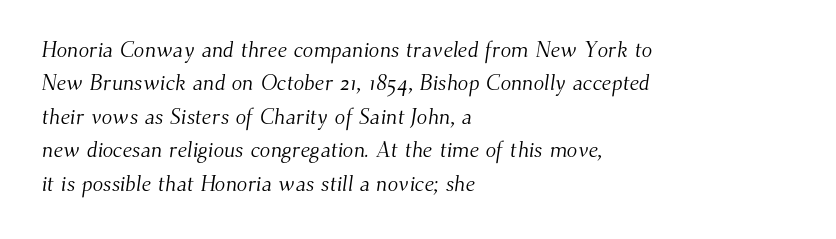
{"bold": "no", "underline": "no", "align": "left", "line_spacing": "normal", "line_spacing_ratio": 1.52, "letter_spacing": "normal", "letter_spacing_em": 0.0, "glyph_px": 22}
